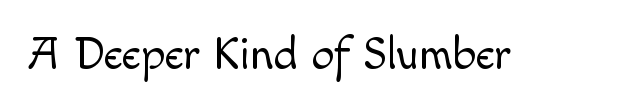
The image shows 45 px light sans-serif type, upright; set normal letter spacing, not underlined; a small x-height.
